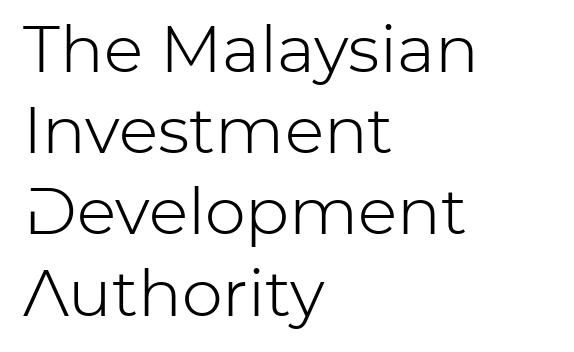
The image shows 65 px light sans-serif type, upright; set left-aligned, normal line spacing (1.25x), normal letter spacing, not underlined; low stroke contrast and a medium x-height.
